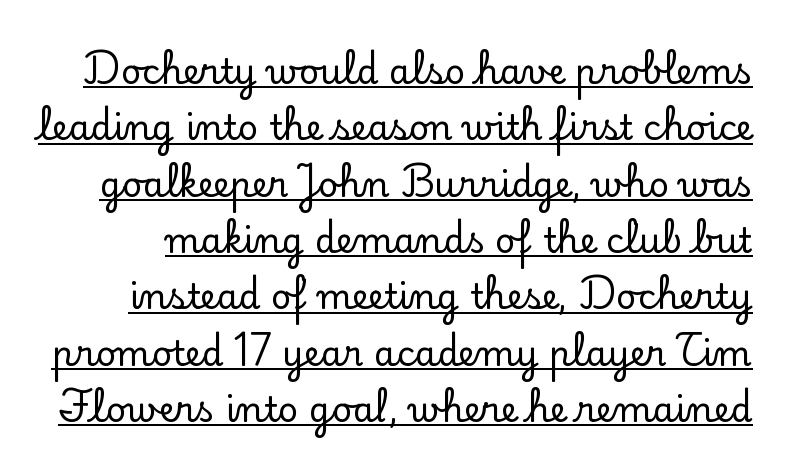
{"serif": "yes", "italic": "no", "width": "normal", "stroke_contrast": "low", "x_height": "small", "monospaced": "no", "underline": "yes", "line_spacing": "normal", "line_spacing_ratio": 1.61, "letter_spacing": "normal", "letter_spacing_em": 0.0, "glyph_px": 35}
